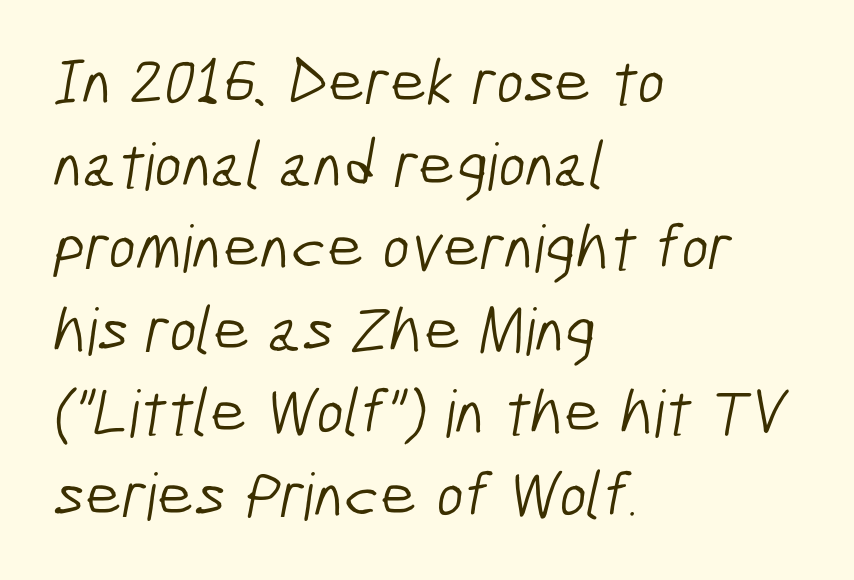
Q: Is the text bold? A: No.
Q: Is the typeface a serif or a sans-serif typeface? A: Sans-serif.
Q: Is the text underlined? A: No.
Q: How is the paragraph aligned? A: Left-aligned.
Q: Is the spacing between letters normal or unusually wide? A: Normal.
Q: Is the spacing between lines tight, normal or loose? A: Normal.
Q: Width (condensed, normal, or wide)? A: Condensed.
Q: Stroke contrast? A: Low.
Q: x-height? A: Medium.
Q: Monospaced? A: No.
